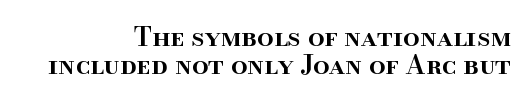
Q: Is the text bold? A: Semi-bold.
Q: Is the text italic (slanted)? A: No, it is upright.
Q: Is the text underlined? A: No.
Q: How is the paragraph aligned? A: Right-aligned.
Q: Is the spacing between letters normal or unusually wide? A: Normal.
Q: Is the spacing between lines tight, normal or loose? A: Tight.
